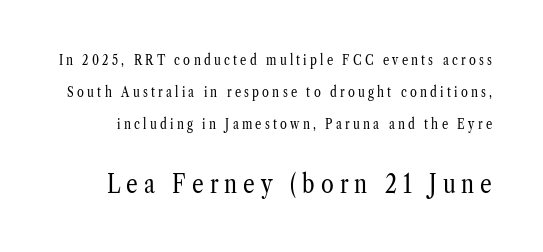
{"italic": "no", "bold": "no", "underline": "no", "line_spacing": "loose", "line_spacing_ratio": 2.27, "letter_spacing": "wide", "letter_spacing_em": 0.23, "larger_block": "second", "size_ratio": 1.86, "glyph_px": 26}
